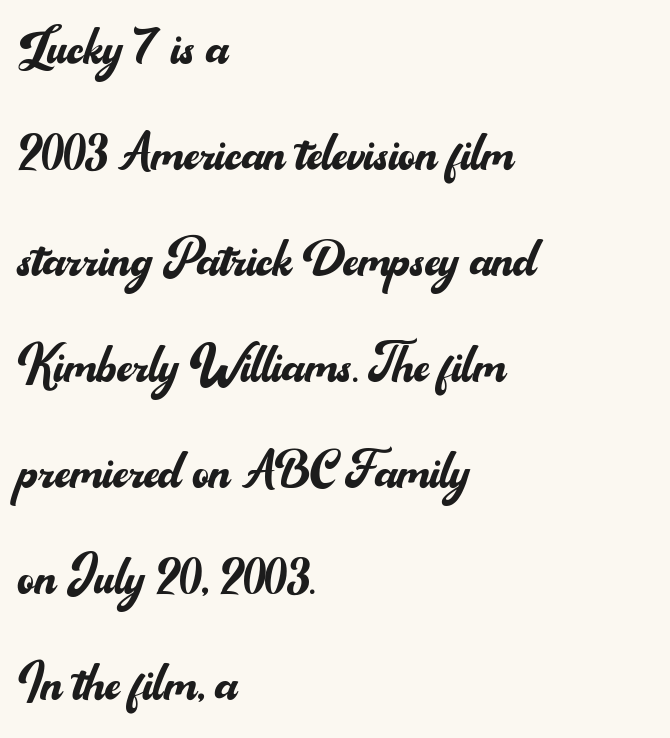
Note the varied advance widths — an 'i' is clearly narrower than an 'm'. The typeface has the unassuming heft of standard copy or less. Descender tails drop into unmarked territory. The passage shown is typeset with a sans-serif family. Each line starts at the same left margin while the right side varies.
